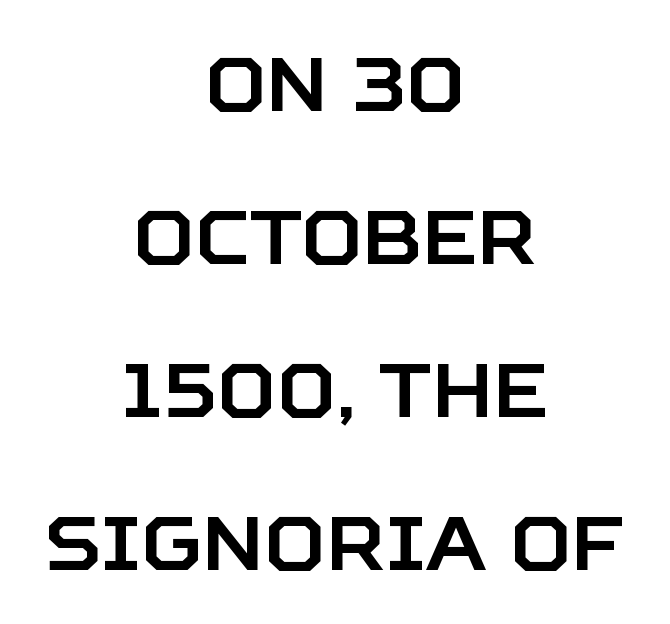
This sample has the flowing, uneven cadence of proportional lettering. Lines of text with bare space underneath. Vertically, the passage feels expansive, rows floating well apart. The font's upright variant was chosen for this text. This rendering employs a face without finishing strokes, i.e., a sans-serif.
